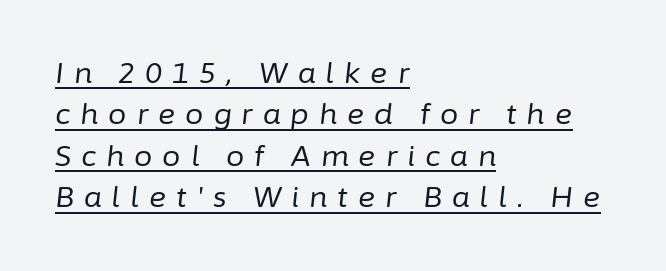
The image shows 29 px regular-weight type, italic (leaning right); set left-aligned, normal line spacing (1.43x), unusually wide letter spacing (+0.34 em), underlined; low stroke contrast and a medium x-height.
